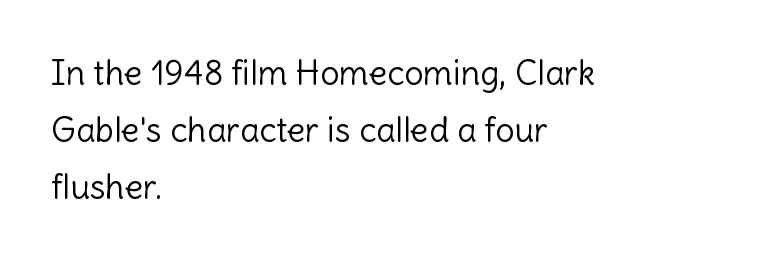
The image shows 34 px light sans-serif type, upright; set left-aligned, normal line spacing (1.67x), normal letter spacing, not underlined; a medium x-height.
